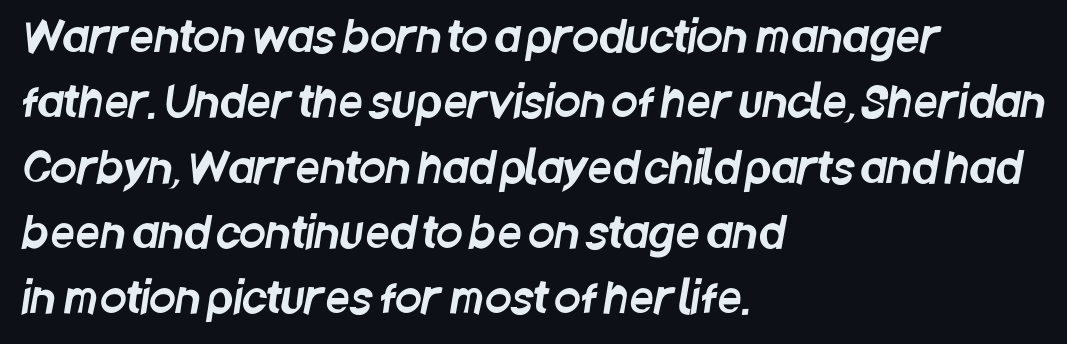
The image shows 43 px condensed sans-serif type; set left-aligned, normal line spacing (1.52x), normal letter spacing, not underlined; low stroke contrast and a large x-height.
